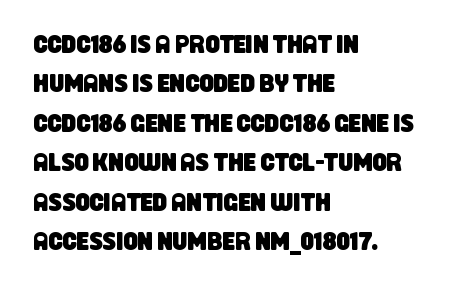
Q: Is the text underlined? A: No.
Q: How is the paragraph aligned? A: Left-aligned.
Q: Is the spacing between letters normal or unusually wide? A: Normal.
Q: Is the spacing between lines tight, normal or loose? A: Normal.
